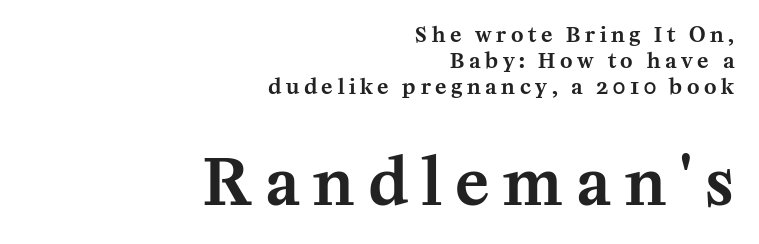
{"serif": "yes", "italic": "no", "width": "normal", "stroke_contrast": "medium", "x_height": "medium", "monospaced": "no", "underline": "no", "align": "right", "line_spacing": "normal", "line_spacing_ratio": 1.25, "letter_spacing": "wide", "letter_spacing_em": 0.22, "larger_block": "second", "size_ratio": 3.0, "glyph_px": 63}
